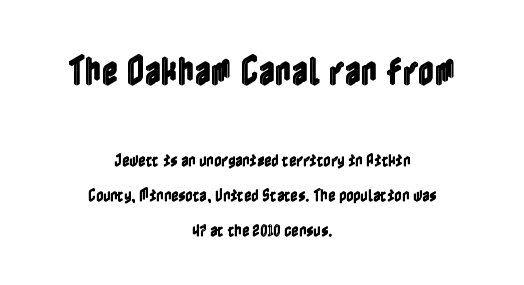
The image shows 32 px condensed type, upright; set centered, loose line spacing (2.49x), normal letter spacing, not underlined; the first (top) block is 2.29x larger; a medium x-height.
